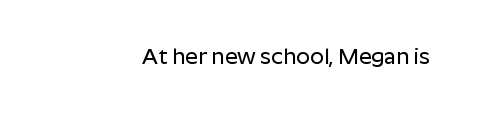
The image shows 22 px text type, upright; set normal letter spacing, not underlined.
